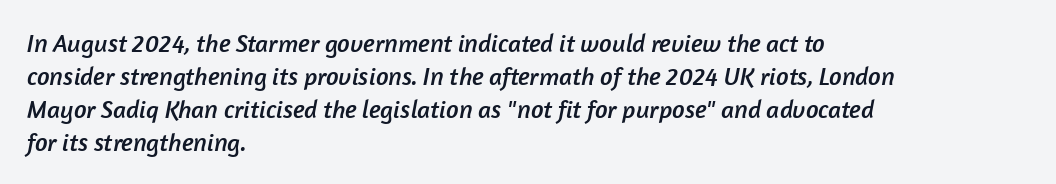
{"underline": "no", "align": "left", "line_spacing": "normal", "line_spacing_ratio": 1.32, "letter_spacing": "normal", "letter_spacing_em": 0.0, "glyph_px": 25}
